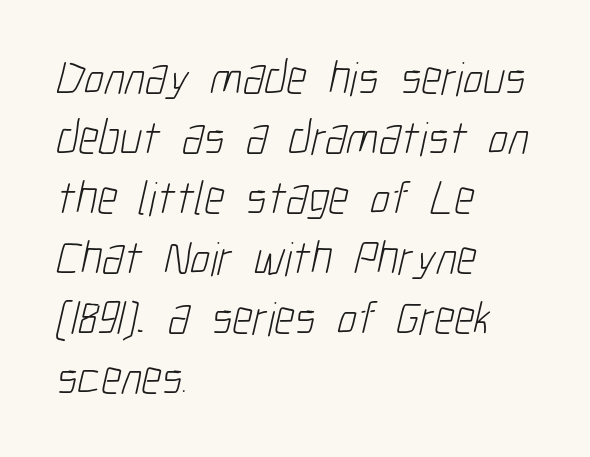
Evenly set lines give the paragraph a standard silhouette. Is this a heavy cut? Hardly; it is regular or lighter. This sample has the flowing, uneven cadence of proportional lettering. Does the type have serifs? No, each stem ends abruptly.
